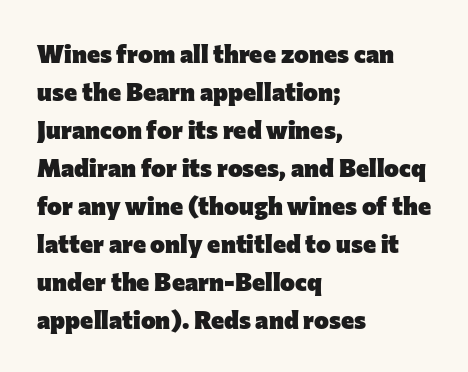
The image shows 25 px bold type, upright; set left-aligned, normal line spacing (1.52x), normal letter spacing, not underlined.
